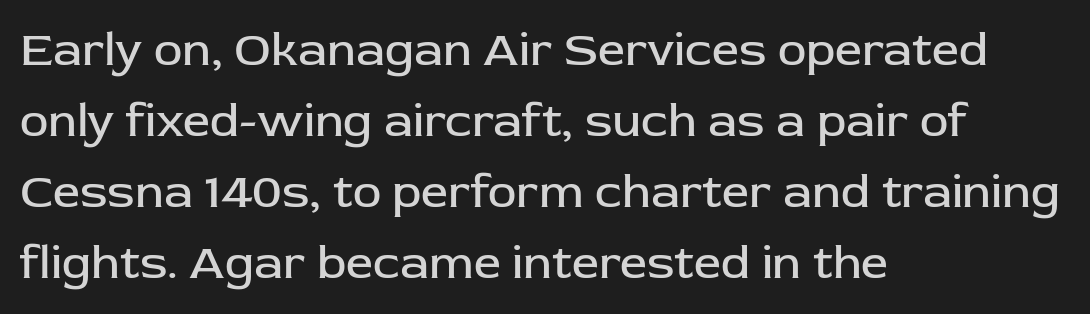
The image shows 48 px regular-weight sans-serif type, upright; set left-aligned, normal line spacing (1.48x), normal letter spacing, not underlined; low stroke contrast and a medium x-height.
